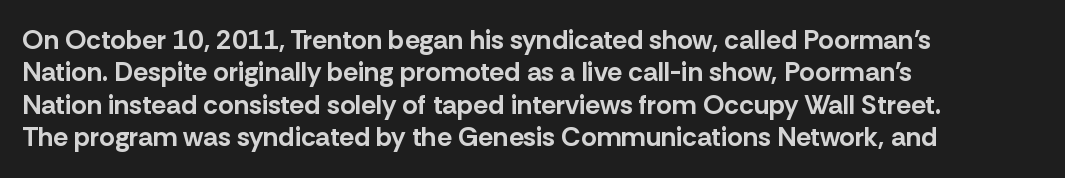
The image shows 27 px bold type, upright; set left-aligned, line spacing 1.2x, normal letter spacing, not underlined.
